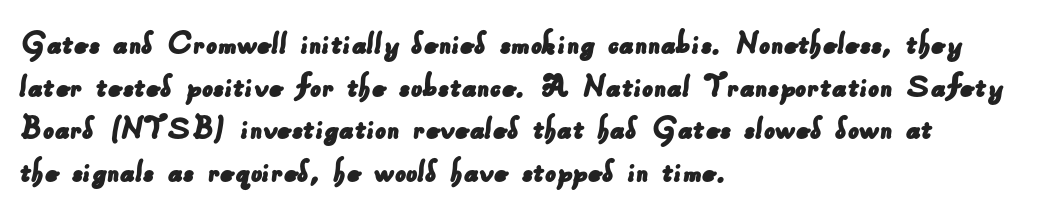
Q: Is the typeface a serif or a sans-serif typeface? A: Sans-serif.
Q: Is the text underlined? A: No.
Q: How is the paragraph aligned? A: Left-aligned.
Q: Is the spacing between letters normal or unusually wide? A: Normal.
Q: Width (condensed, normal, or wide)? A: Normal.
Q: Stroke contrast? A: Low.
Q: x-height? A: Small.
Q: Monospaced? A: No.
